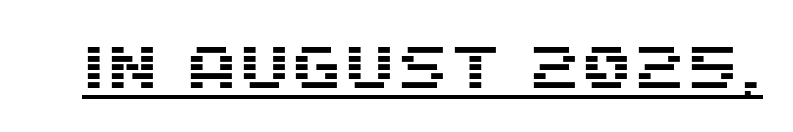
{"serif": "no", "italic": "no", "width": "normal", "stroke_contrast": "medium", "x_height": "large", "monospaced": "no", "underline": "yes", "letter_spacing": "normal", "letter_spacing_em": 0.0, "glyph_px": 60}
